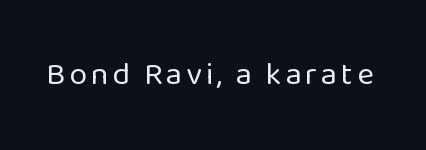
The image shows 32 px regular-weight sans-serif type, upright; set not underlined; low stroke contrast and a medium x-height.
